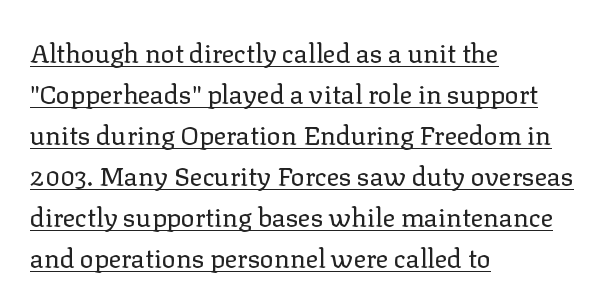
The lines sit at an ordinary, default distance from one another. In designer terms, the underline attribute is active on this setting. The type is set solid horizontally, with unmodified tracking. These lines were composed using upright roman letters. A classic flush-left, rag-right setting is used for this passage.
